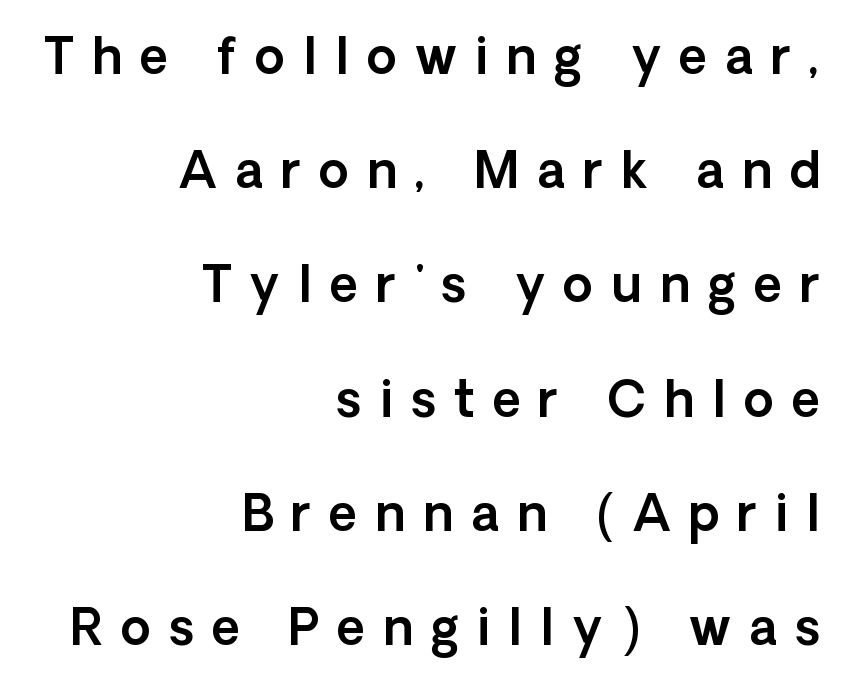
{"serif": "no", "italic": "no", "width": "normal", "x_height": "medium", "monospaced": "no", "underline": "no", "align": "right", "line_spacing": "loose", "line_spacing_ratio": 2.33, "letter_spacing": "wide", "letter_spacing_em": 0.37, "glyph_px": 49}
